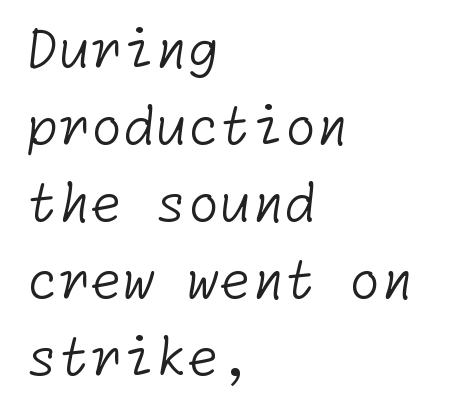
The image shows 52 px light sans-serif type; set left-aligned, normal line spacing (1.48x), normal letter spacing, not underlined; low stroke contrast and a medium x-height.
